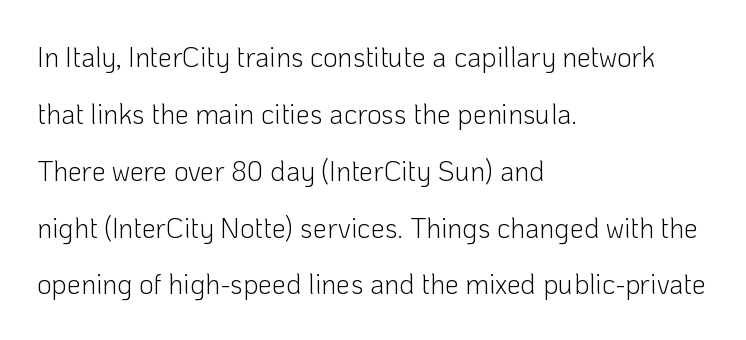
{"serif": "no", "italic": "no", "bold": "no", "weight": "light", "width": "normal", "stroke_contrast": "low", "x_height": "medium", "monospaced": "no", "underline": "no", "align": "left", "line_spacing": "loose", "line_spacing_ratio": 2.03, "letter_spacing": "normal", "letter_spacing_em": 0.0, "glyph_px": 28}
